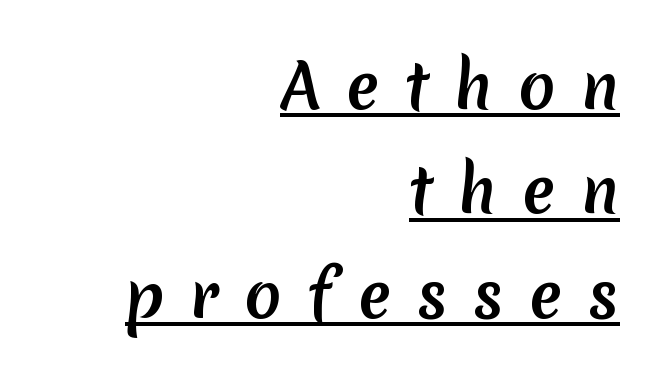
Q: Is the text bold? A: Yes.
Q: Is the typeface a serif or a sans-serif typeface? A: Sans-serif.
Q: Is the text underlined? A: Yes.
Q: How is the paragraph aligned? A: Right-aligned.
Q: Is the spacing between letters normal or unusually wide? A: Unusually wide.
Q: Width (condensed, normal, or wide)? A: Normal.
Q: Stroke contrast? A: Low.
Q: x-height? A: Medium.
Q: Monospaced? A: No.
